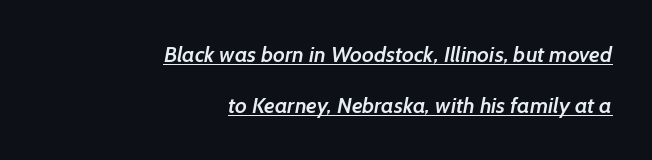
{"bold": "semi", "underline": "yes", "align": "right", "line_spacing": "loose", "line_spacing_ratio": 2.33, "letter_spacing": "normal", "letter_spacing_em": 0.0, "glyph_px": 22}
